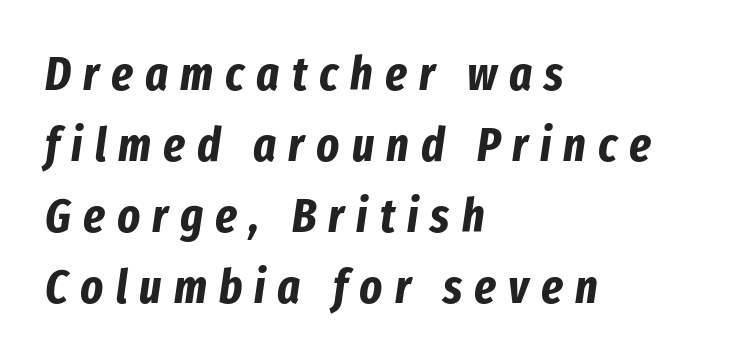
{"italic": "yes", "lean": "right", "slant_degrees": 8, "bold": "yes", "weight": "bold", "width": "condensed", "stroke_contrast": "low", "x_height": "medium", "monospaced": "no", "underline": "no", "align": "left", "line_spacing": "normal", "line_spacing_ratio": 1.48, "letter_spacing": "wide", "letter_spacing_em": 0.25, "glyph_px": 48}
